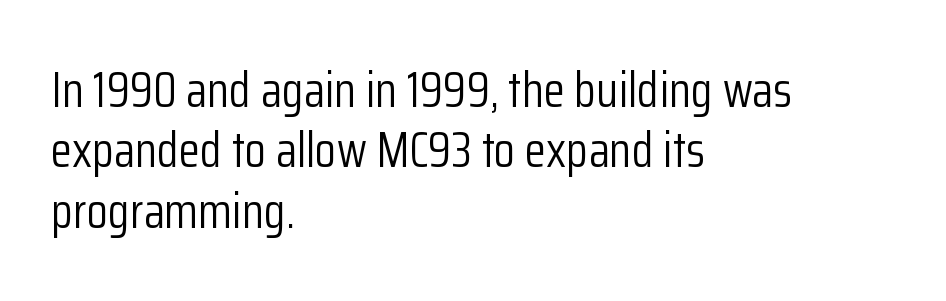
{"serif": "no", "italic": "no", "bold": "no", "weight": "light", "width": "condensed", "stroke_contrast": "low", "x_height": "medium", "monospaced": "no", "underline": "no", "align": "left", "line_spacing_ratio": 1.23, "letter_spacing": "normal", "letter_spacing_em": 0.0, "glyph_px": 49}
